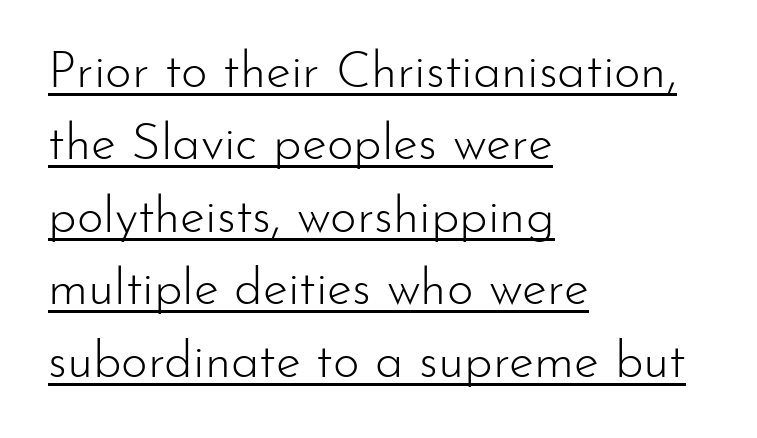
Honestly, the letter spacing is just normal — you wouldn't notice it. The letterforms sit at book weight or below. A classic flush-left, rag-right setting is used for this passage. Each letter's strokes conclude bluntly, with no projecting serifs. Compared with undecorated copy, this sample adds a rule below the words. Does the lettering tilt? It doesn't — this is upright.
